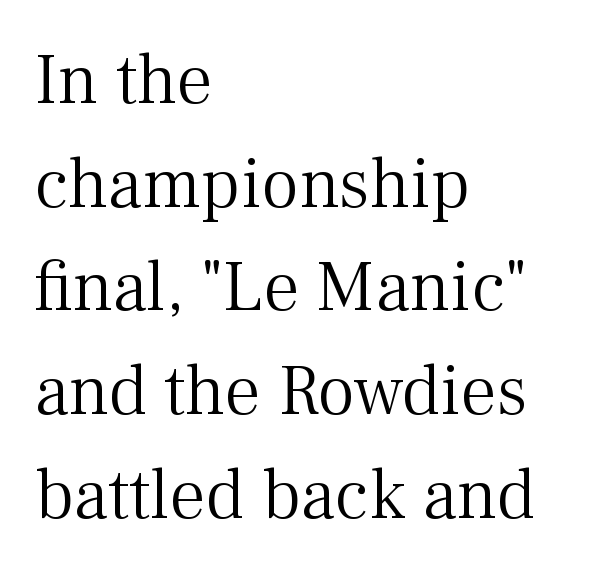
The image shows 72 px light serif type, upright; set left-aligned, normal line spacing (1.44x), normal letter spacing, not underlined; medium stroke contrast and a medium x-height.
